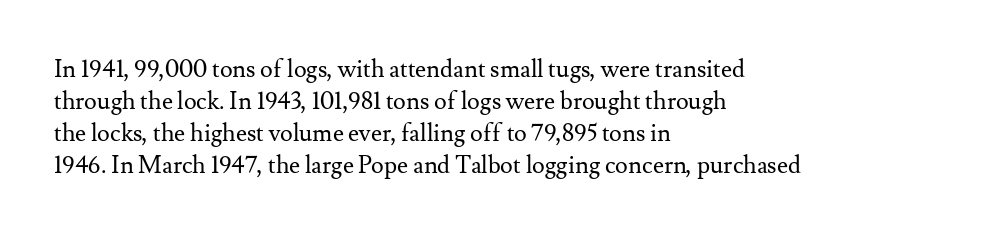
Q: Is the text bold? A: No.
Q: Is the text italic (slanted)? A: No, it is upright.
Q: Is the text underlined? A: No.
Q: How is the paragraph aligned? A: Left-aligned.
Q: Is the spacing between letters normal or unusually wide? A: Normal.
Q: Is the spacing between lines tight, normal or loose? A: Normal.
